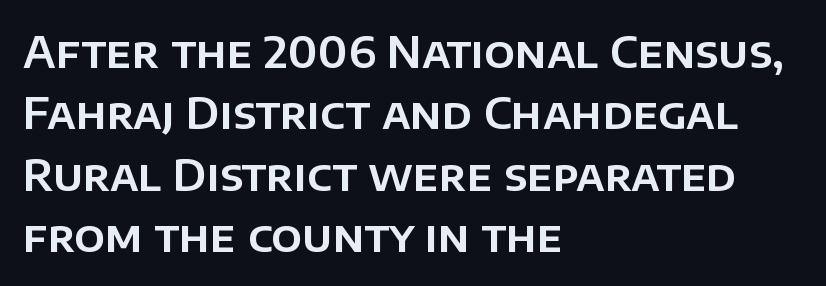
{"serif": "no", "italic": "no", "width": "normal", "stroke_contrast": "low", "x_height": "large", "monospaced": "no", "underline": "no", "align": "left", "line_spacing": "normal", "line_spacing_ratio": 1.43, "letter_spacing": "normal", "letter_spacing_em": 0.0, "glyph_px": 43}
